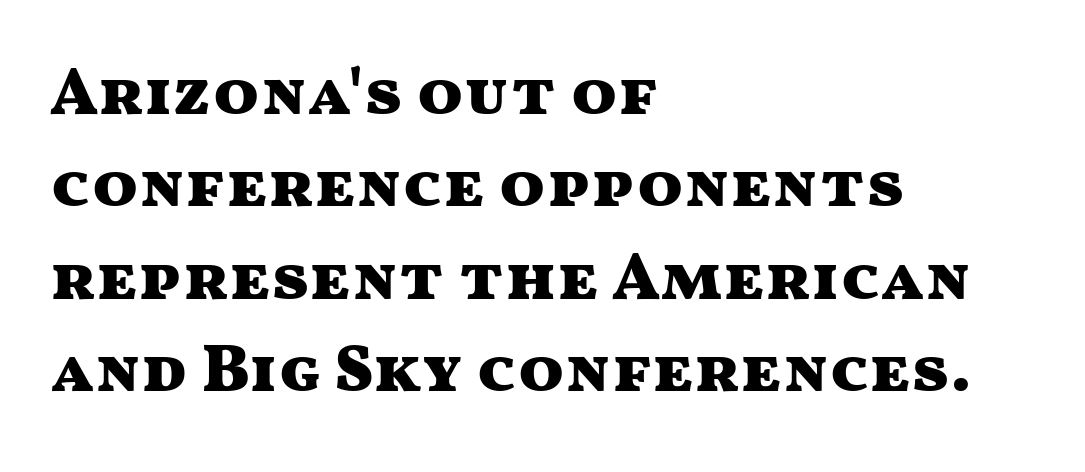
The image shows 67 px heavy, wide sans-serif type, upright; set left-aligned, normal line spacing (1.38x), normal letter spacing, not underlined; medium stroke contrast and a medium x-height.
